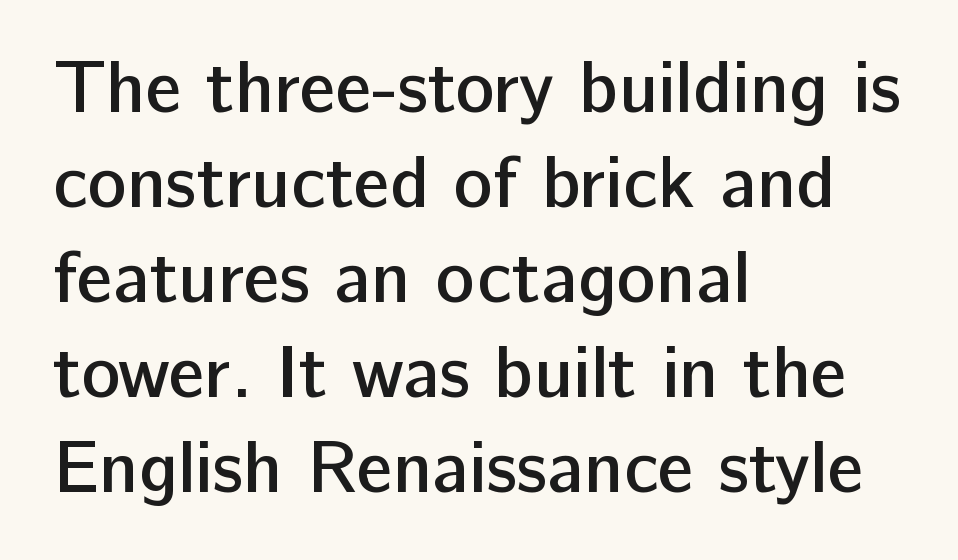
Line spacing here is normal. Emphasis by weight is partial: semibold. Observe the absence of serifs on each vertical stroke in this sample. Visually the block forms a straight wall on the left and a jagged coastline on the right. The face used here is rendered with its standard letterfit. Varying glyph widths throughout — classic text-font behaviour.
